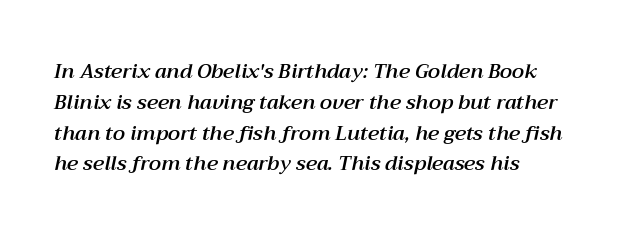
{"italic": "yes", "lean": "right", "slant_degrees": 12, "underline": "no", "line_spacing": "normal", "line_spacing_ratio": 1.54, "letter_spacing": "normal", "letter_spacing_em": 0.0, "glyph_px": 20}
